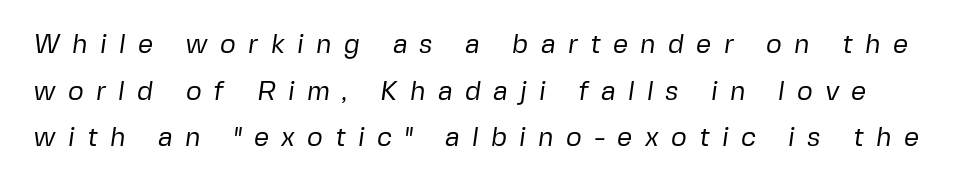
{"bold": "no", "underline": "no", "line_spacing_ratio": 1.73, "letter_spacing": "wide", "letter_spacing_em": 0.45, "glyph_px": 27}
